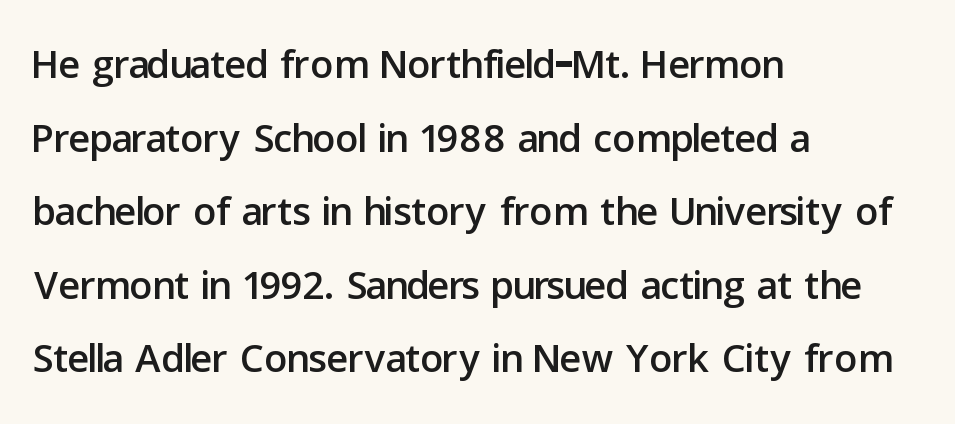
{"serif": "no", "italic": "no", "width": "normal", "stroke_contrast": "low", "x_height": "medium", "monospaced": "no", "underline": "no", "align": "left", "line_spacing": "normal", "line_spacing_ratio": 1.29, "letter_spacing": "normal", "letter_spacing_em": 0.0, "glyph_px": 57}
